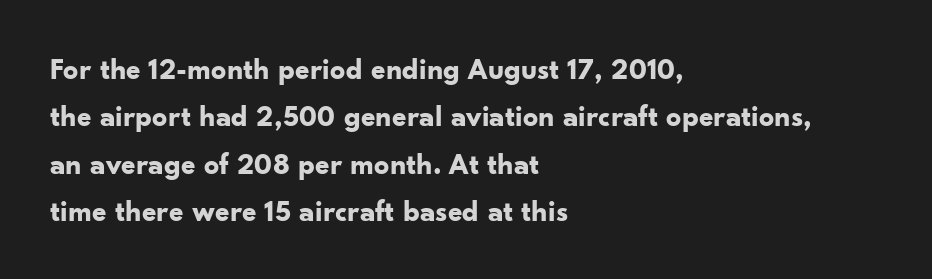
Q: Is the text bold? A: Yes.
Q: Is the text italic (slanted)? A: No, it is upright.
Q: Is the typeface a serif or a sans-serif typeface? A: Sans-serif.
Q: Is the text underlined? A: No.
Q: How is the paragraph aligned? A: Left-aligned.
Q: Is the spacing between letters normal or unusually wide? A: Normal.
Q: Is the spacing between lines tight, normal or loose? A: Normal.
Q: Width (condensed, normal, or wide)? A: Normal.
Q: Stroke contrast? A: Low.
Q: x-height? A: Small.
Q: Monospaced? A: No.
